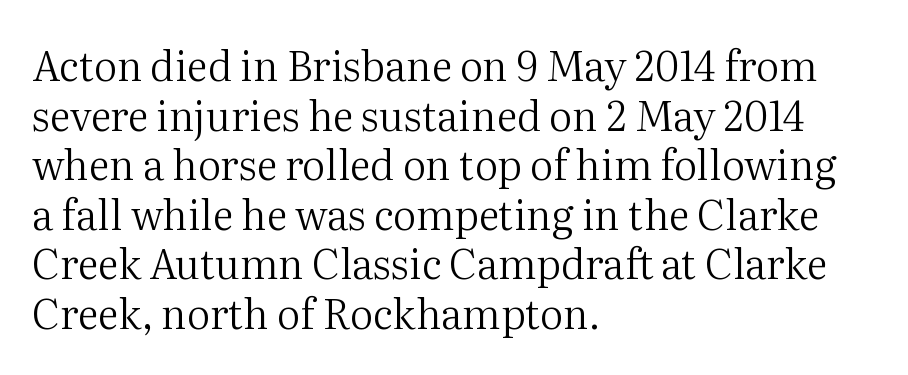
{"serif": "yes", "italic": "no", "bold": "no", "weight": "regular", "width": "normal", "stroke_contrast": "medium", "x_height": "medium", "monospaced": "no", "underline": "no", "align": "left", "line_spacing_ratio": 1.21, "letter_spacing": "normal", "letter_spacing_em": 0.0, "glyph_px": 41}
